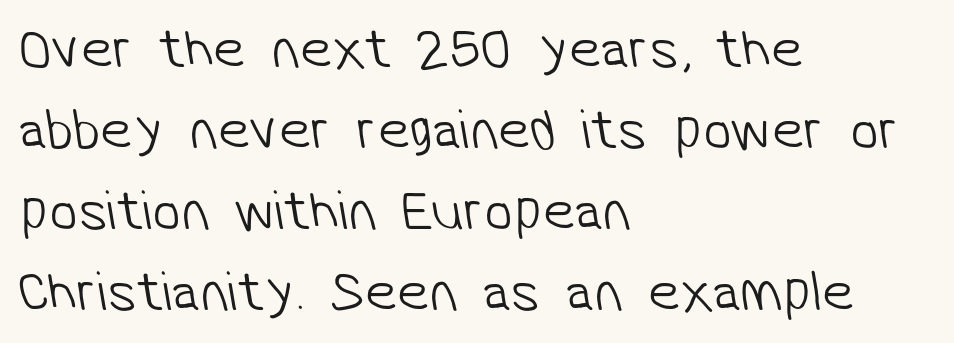
The font family rendered here belongs to the sans-serif group. A student would call this left alignment; a typographer would say flush left, rag right. You could call the tracking neutral — neither tight nor loose. Vertical stems look standard width or narrower in stroke.
